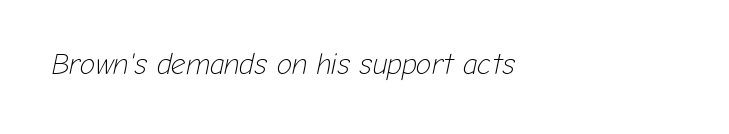
These lines keep a tight, regular rhythm from letter to letter. If you drew a ruler down the left edge, every line would touch it. Would a proofreader flag this as italicized? Yes. Words float on clear page, feet unadorned.
